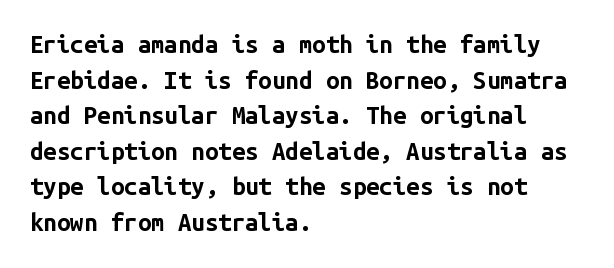
Its strokes are broad and dark, the hallmark of bold type. Short and long lines alike share a common starting point at left. Reading down the column, the eye jumps a familiar distance to each next line. Bare-footed words on every line.
